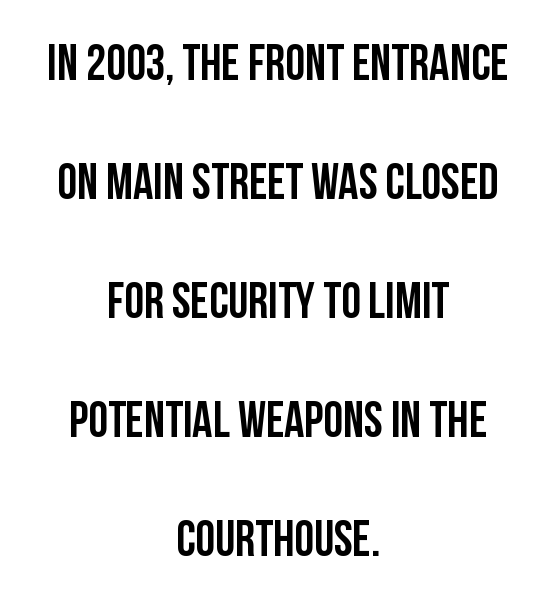
Q: Is the text italic (slanted)? A: No, it is upright.
Q: Is the typeface a serif or a sans-serif typeface? A: Sans-serif.
Q: Is the text underlined? A: No.
Q: How is the paragraph aligned? A: Centered.
Q: Is the spacing between letters normal or unusually wide? A: Normal.
Q: Is the spacing between lines tight, normal or loose? A: Loose.
Q: Width (condensed, normal, or wide)? A: Condensed.
Q: Stroke contrast? A: Low.
Q: x-height? A: Large.
Q: Monospaced? A: No.
